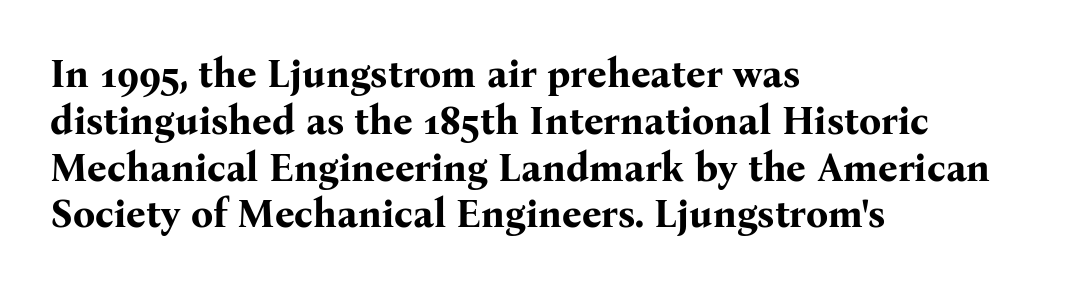
Q: Is the text bold? A: Yes.
Q: Is the text italic (slanted)? A: No, it is upright.
Q: Is the typeface a serif or a sans-serif typeface? A: Serif.
Q: Is the text underlined? A: No.
Q: How is the paragraph aligned? A: Left-aligned.
Q: Is the spacing between letters normal or unusually wide? A: Normal.
Q: Width (condensed, normal, or wide)? A: Normal.
Q: Stroke contrast? A: Medium.
Q: x-height? A: Medium.
Q: Monospaced? A: No.
